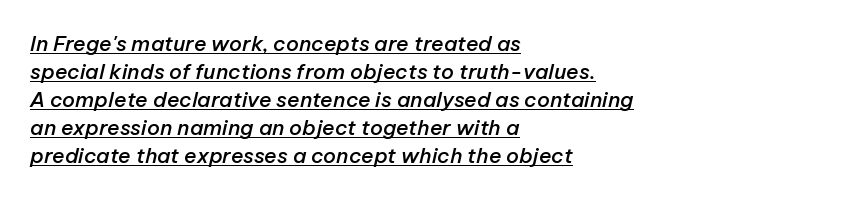
{"italic": "yes", "lean": "right", "slant_degrees": 12, "bold": "semi", "underline": "yes", "align": "left", "line_spacing": "normal", "line_spacing_ratio": 1.33, "letter_spacing": "normal", "letter_spacing_em": 0.0, "glyph_px": 21}
